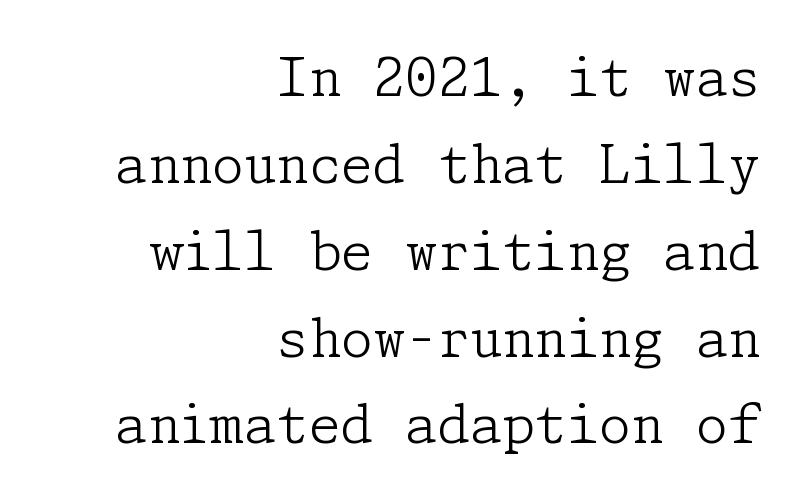
Q: Is the text bold? A: No.
Q: Is the text italic (slanted)? A: No, it is upright.
Q: Is the typeface a serif or a sans-serif typeface? A: Serif.
Q: Is the text underlined? A: No.
Q: How is the paragraph aligned? A: Right-aligned.
Q: Is the spacing between letters normal or unusually wide? A: Normal.
Q: Is the spacing between lines tight, normal or loose? A: Normal.
Q: Width (condensed, normal, or wide)? A: Normal.
Q: Stroke contrast? A: Low.
Q: x-height? A: Medium.
